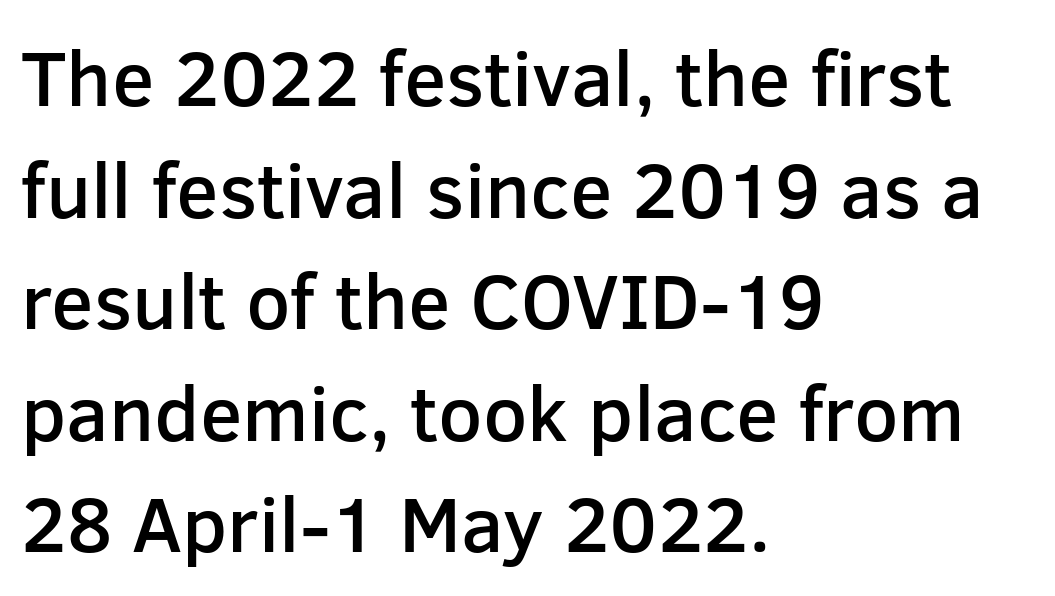
{"serif": "no", "italic": "no", "bold": "semi", "weight": "semibold", "width": "normal", "stroke_contrast": "low", "x_height": "medium", "monospaced": "no", "underline": "no", "align": "left", "line_spacing": "normal", "line_spacing_ratio": 1.43, "letter_spacing": "normal", "letter_spacing_em": 0.0, "glyph_px": 78}
